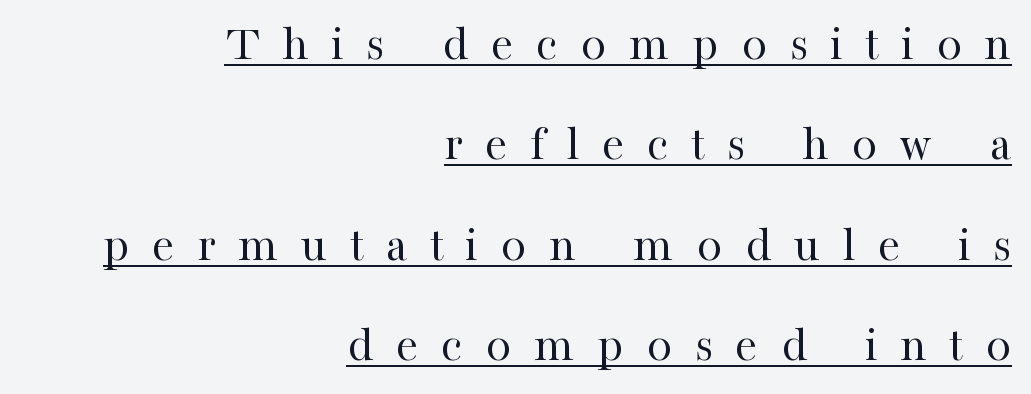
Q: Is the text bold? A: No.
Q: Is the text italic (slanted)? A: No, it is upright.
Q: Is the typeface a serif or a sans-serif typeface? A: Serif.
Q: Is the text underlined? A: Yes.
Q: How is the paragraph aligned? A: Right-aligned.
Q: Is the spacing between letters normal or unusually wide? A: Unusually wide.
Q: Is the spacing between lines tight, normal or loose? A: Loose.
Q: Width (condensed, normal, or wide)? A: Normal.
Q: Stroke contrast? A: High.
Q: x-height? A: Medium.
Q: Monospaced? A: No.
